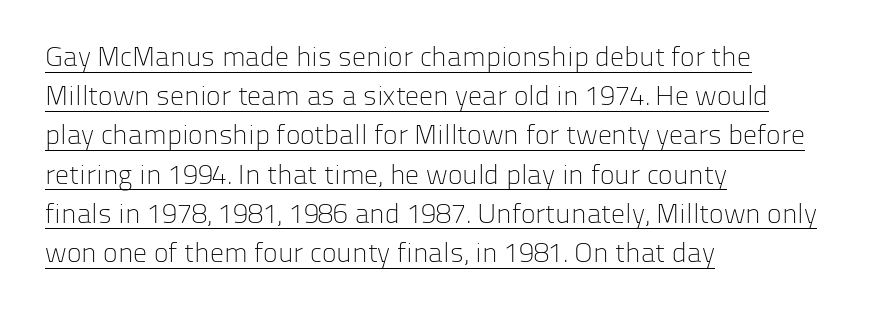
The image shows 28 px light sans-serif type, upright; set left-aligned, normal line spacing (1.4x), normal letter spacing, underlined; low stroke contrast and a medium x-height.
